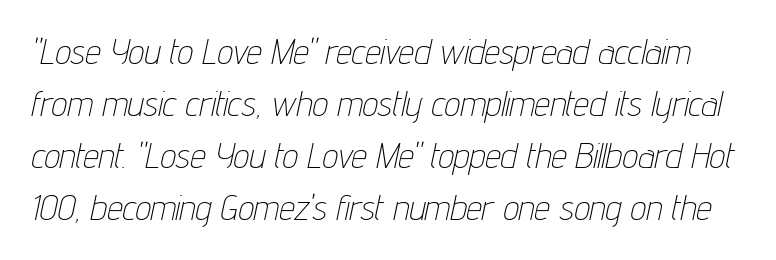
The rendering keeps characters at their native spacing. No chunkiness to these letters — they're not bold. Style check: oblique. The passage shown is not underscored anywhere. The face used here is proportionally spaced, like ordinary book or web type.
